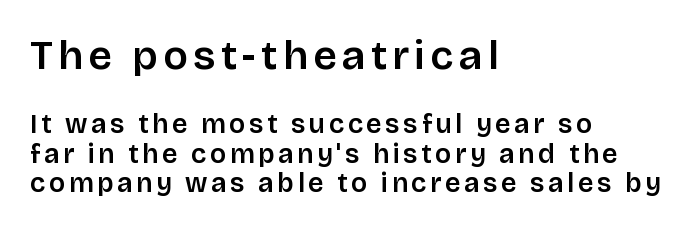
The image shows 41 px sans-serif type, upright; set left-aligned, tight line spacing (1.09x), not underlined; the first (top) block is 1.52x larger; low stroke contrast and a large x-height.
